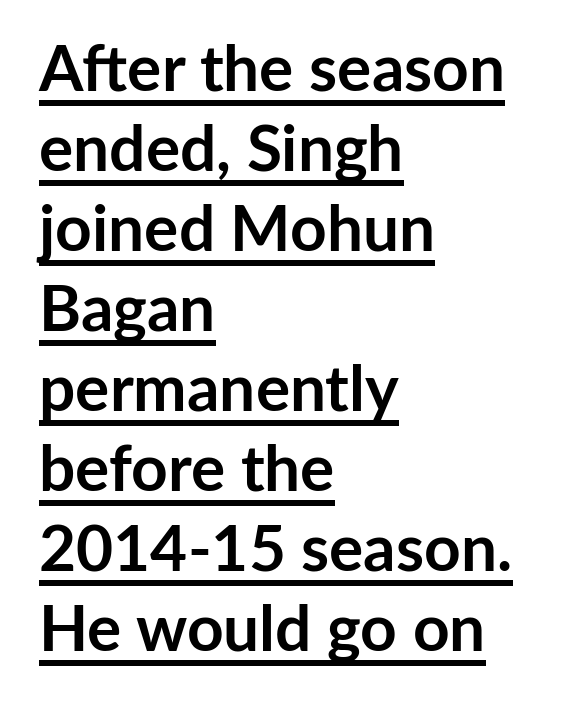
You can see a thin bar hugging the bottom of the glyphs. The face used here is proportionally spaced, like ordinary book or web type. The rendering keeps characters at their native spacing. Baseline-to-baseline distance is the conventional proportion of letter height. Notice how the stems are strictly vertical — no italics here.
